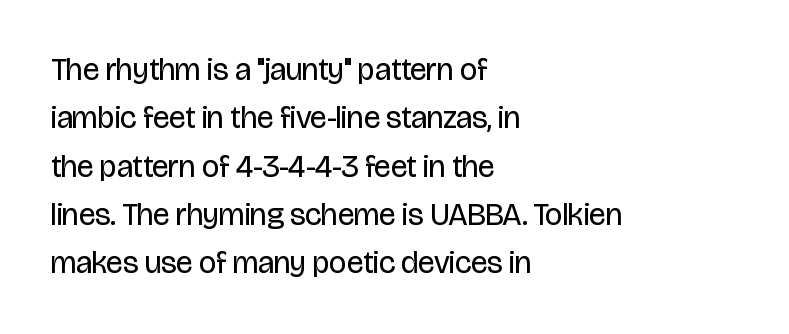
The image shows 31 px regular-weight, condensed sans-serif type, upright; set left-aligned, normal line spacing (1.56x), normal letter spacing, not underlined; low stroke contrast and a large x-height.
